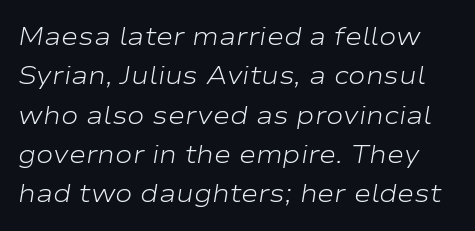
The image shows 26 px text type, italic (leaning right); set normal line spacing (1.51x), normal letter spacing, not underlined.
